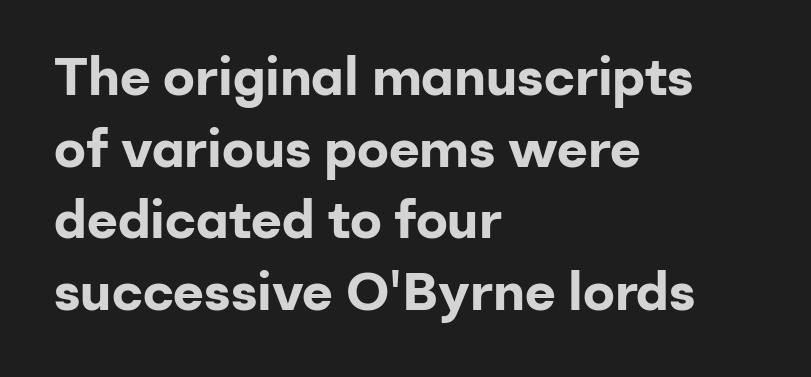
{"serif": "no", "italic": "no", "bold": "yes", "weight": "bold", "width": "normal", "stroke_contrast": "low", "x_height": "medium", "monospaced": "no", "underline": "no", "align": "left", "line_spacing": "normal", "line_spacing_ratio": 1.35, "letter_spacing": "normal", "letter_spacing_em": 0.0, "glyph_px": 53}
